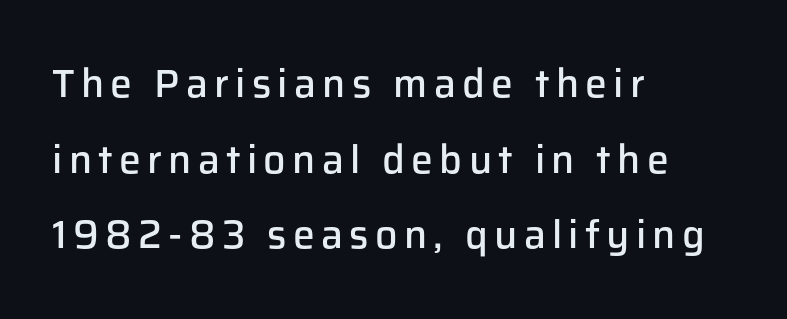
The image shows 39 px semibold sans-serif type, upright; set left-aligned, loose line spacing (1.94x), not underlined; low stroke contrast and a medium x-height.
